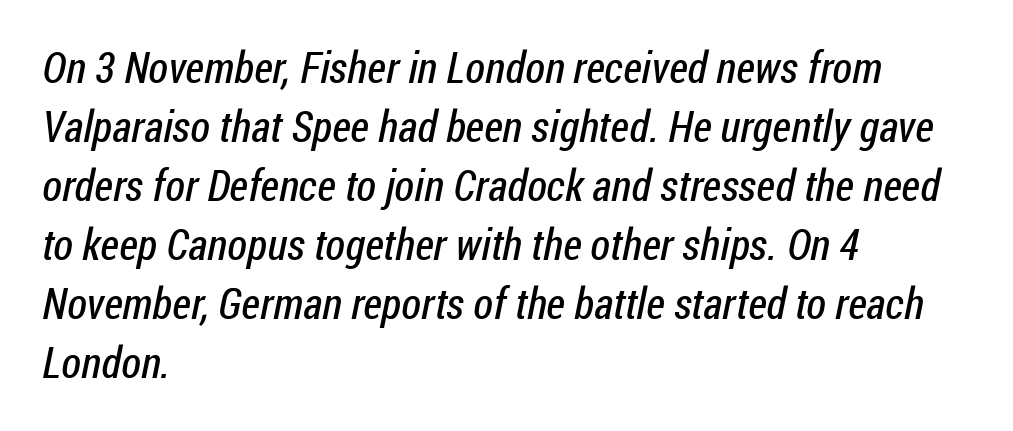
{"serif": "no", "bold": "no", "weight": "regular", "width": "condensed", "stroke_contrast": "low", "x_height": "medium", "monospaced": "no", "underline": "no", "align": "left", "line_spacing": "normal", "line_spacing_ratio": 1.34, "letter_spacing": "normal", "letter_spacing_em": 0.0, "glyph_px": 44}
